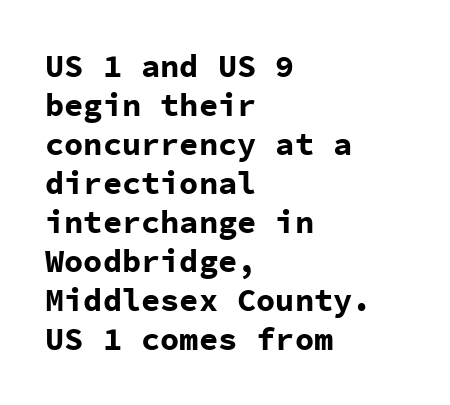
Q: Is the text bold? A: Yes.
Q: Is the text italic (slanted)? A: No, it is upright.
Q: Is the typeface a serif or a sans-serif typeface? A: Sans-serif.
Q: Is the text underlined? A: No.
Q: How is the paragraph aligned? A: Left-aligned.
Q: Is the spacing between letters normal or unusually wide? A: Normal.
Q: Width (condensed, normal, or wide)? A: Normal.
Q: Stroke contrast? A: Low.
Q: x-height? A: Medium.
Q: Monospaced? A: Yes.
